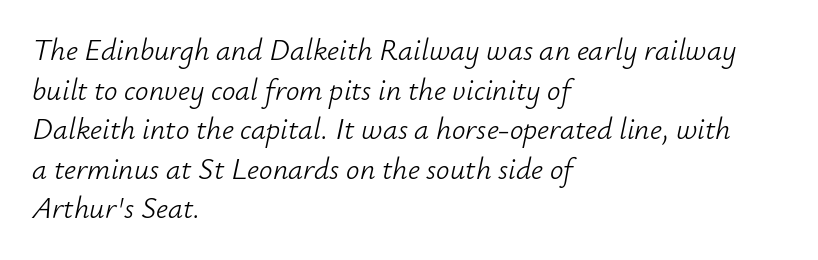
{"italic": "yes", "lean": "right", "slant_degrees": 12, "bold": "no", "weight": "light", "width": "normal", "stroke_contrast": "low", "x_height": "small", "monospaced": "no", "underline": "no", "align": "left", "line_spacing": "normal", "line_spacing_ratio": 1.32, "letter_spacing": "normal", "letter_spacing_em": 0.0, "glyph_px": 30}
